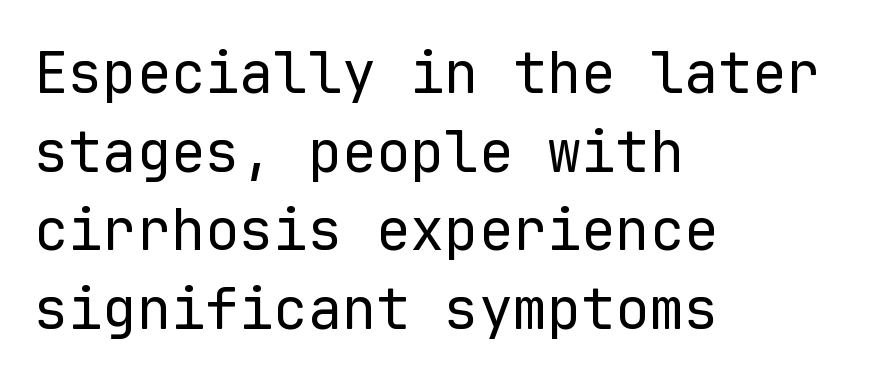
Q: Is the text bold? A: No.
Q: Is the text italic (slanted)? A: No, it is upright.
Q: Is the typeface a serif or a sans-serif typeface? A: Sans-serif.
Q: Is the text underlined? A: No.
Q: How is the paragraph aligned? A: Left-aligned.
Q: Is the spacing between letters normal or unusually wide? A: Normal.
Q: Is the spacing between lines tight, normal or loose? A: Normal.
Q: Width (condensed, normal, or wide)? A: Normal.
Q: Stroke contrast? A: Low.
Q: x-height? A: Medium.
Q: Monospaced? A: Yes.
